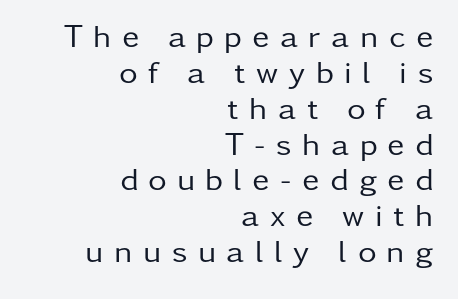
The image shows 32 px regular-weight sans-serif type, upright; set right-aligned, tight line spacing (1.12x), unusually wide letter spacing (+0.33 em), not underlined; low stroke contrast and a medium x-height.
